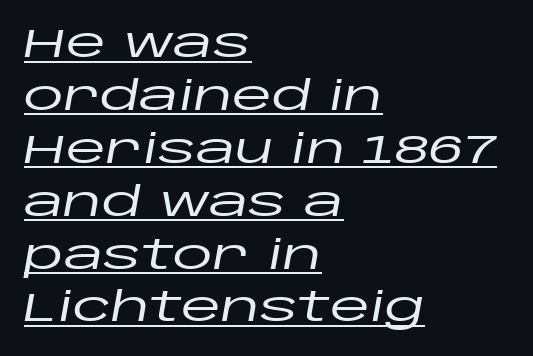
{"italic": "yes", "lean": "right", "slant_degrees": 10, "width": "wide", "stroke_contrast": "low", "x_height": "large", "monospaced": "no", "underline": "yes", "align": "left", "line_spacing": "normal", "line_spacing_ratio": 1.29, "letter_spacing": "normal", "letter_spacing_em": 0.0, "glyph_px": 41}
